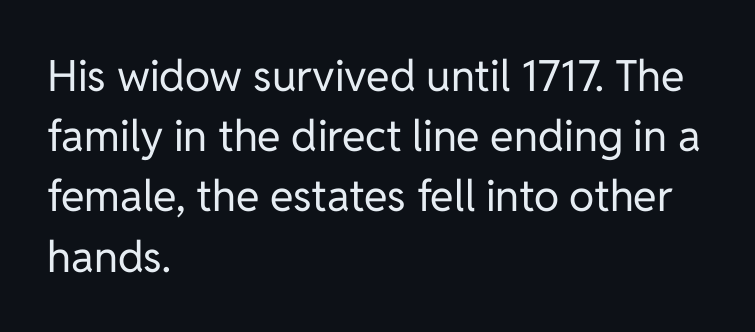
Q: Is the text bold? A: No.
Q: Is the text italic (slanted)? A: No, it is upright.
Q: Is the typeface a serif or a sans-serif typeface? A: Sans-serif.
Q: Is the text underlined? A: No.
Q: How is the paragraph aligned? A: Left-aligned.
Q: Is the spacing between letters normal or unusually wide? A: Normal.
Q: Is the spacing between lines tight, normal or loose? A: Normal.
Q: Width (condensed, normal, or wide)? A: Normal.
Q: Stroke contrast? A: Low.
Q: x-height? A: Medium.
Q: Monospaced? A: No.
